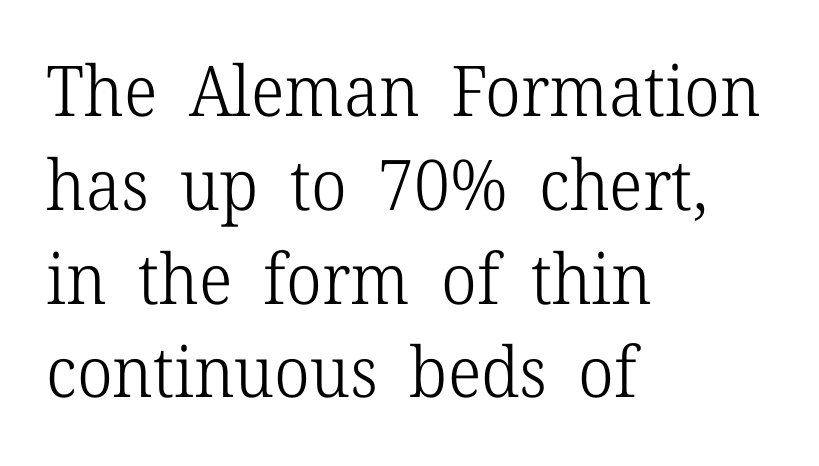
{"serif": "yes", "italic": "no", "bold": "no", "weight": "light", "width": "normal", "stroke_contrast": "low", "x_height": "medium", "monospaced": "no", "underline": "no", "align": "left", "line_spacing": "normal", "line_spacing_ratio": 1.34, "letter_spacing": "normal", "letter_spacing_em": 0.0, "glyph_px": 70}
